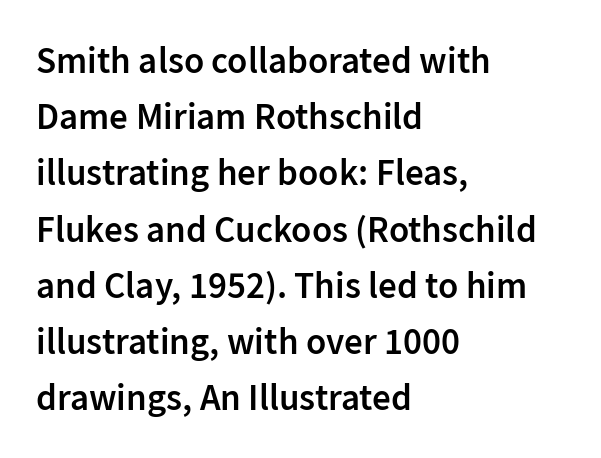
The image shows 37 px semibold sans-serif type, upright; set left-aligned, normal line spacing (1.52x), normal letter spacing, not underlined; low stroke contrast and a medium x-height.
